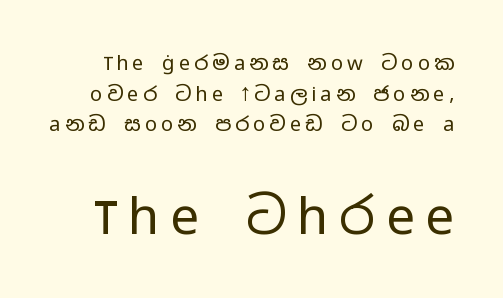
How would I describe the line gaps? Plain and ordinary. This sample uses expanded letter spacing, leaving extra air between glyphs. The characters display no serif detailing; their extremities are plain. Anything drawn beneath the words? Only blank space. Top chunk: small. Bottom chunk: large.
